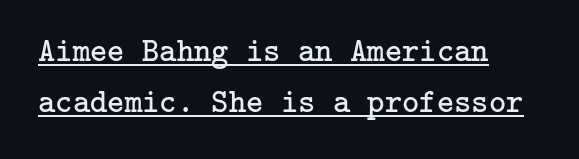
Q: Is the text bold? A: No.
Q: Is the text italic (slanted)? A: No, it is upright.
Q: Is the typeface a serif or a sans-serif typeface? A: Serif.
Q: Is the text underlined? A: Yes.
Q: How is the paragraph aligned? A: Left-aligned.
Q: Is the spacing between letters normal or unusually wide? A: Normal.
Q: Is the spacing between lines tight, normal or loose? A: Normal.
Q: Width (condensed, normal, or wide)? A: Normal.
Q: Stroke contrast? A: Low.
Q: x-height? A: Medium.
